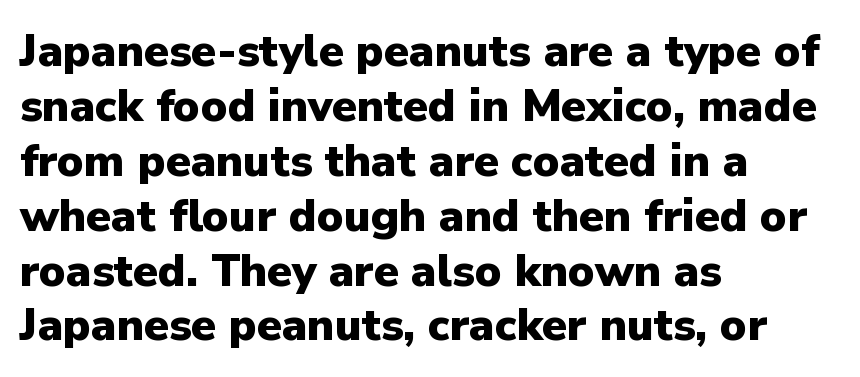
Style check: upright. What stands out about the letter spacing? Nothing — it is the standard amount. The strokes are fattened all the way to bold. This rendering employs a face without finishing strokes, i.e., a sans-serif. This sample has the flowing, uneven cadence of proportional lettering. Leftover space on each line is placed entirely after the last word.
